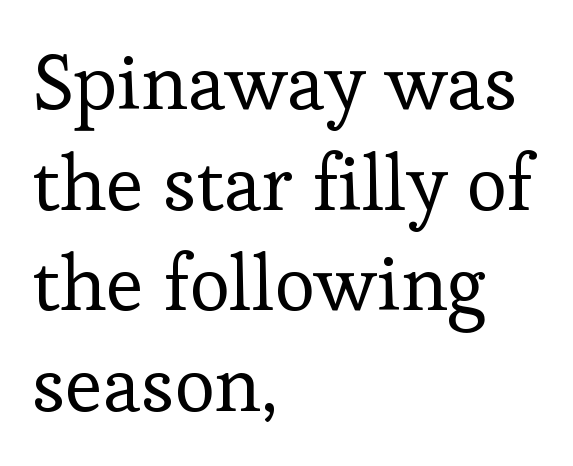
Check under the words: just untouched page. Does extra space separate the letters? No, they use regular spacing. Horizontal bands of white between lines are of average thickness. Which margin do the lines hug? The left one — the right edge is uneven.
